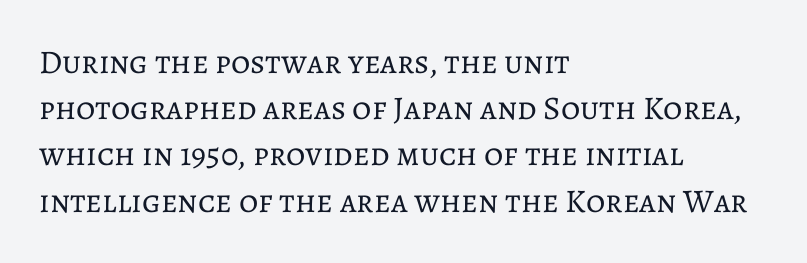
Line spacing here is normal. Spacing verdict: proportional, widths tailored to each character. The cut favours lightness, reaching ordinary text weight at its darkest. Is the block centered? No — it sits flush against the left margin. When letters stand straight like this, we call the style roman or upright.
